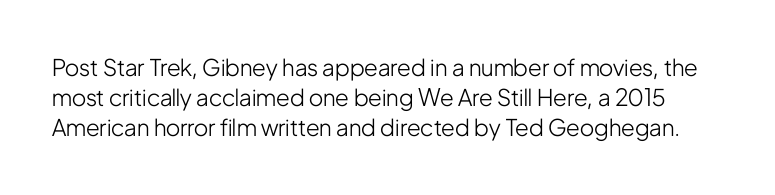
Q: Is the text bold? A: No.
Q: Is the text italic (slanted)? A: No, it is upright.
Q: Is the text underlined? A: No.
Q: Is the spacing between letters normal or unusually wide? A: Normal.
Q: Is the spacing between lines tight, normal or loose? A: Normal.
